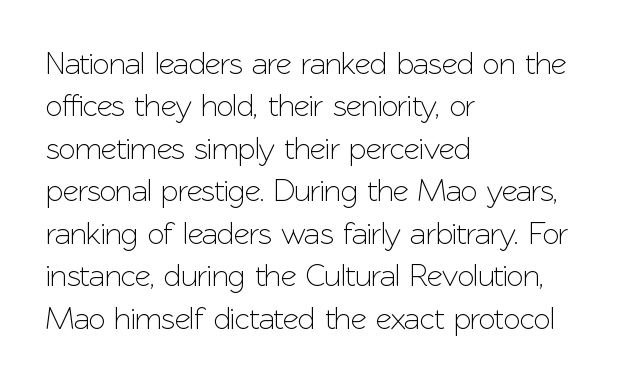
{"serif": "no", "italic": "no", "width": "normal", "stroke_contrast": "low", "x_height": "medium", "monospaced": "no", "underline": "no", "align": "left", "line_spacing": "normal", "line_spacing_ratio": 1.37, "letter_spacing": "normal", "letter_spacing_em": 0.0, "glyph_px": 31}
